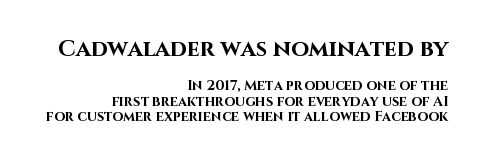
{"italic": "no", "bold": "yes", "underline": "no", "align": "right", "line_spacing": "tight", "line_spacing_ratio": 1.09, "letter_spacing": "normal", "letter_spacing_em": 0.0, "larger_block": "first", "size_ratio": 1.64, "glyph_px": 23}
